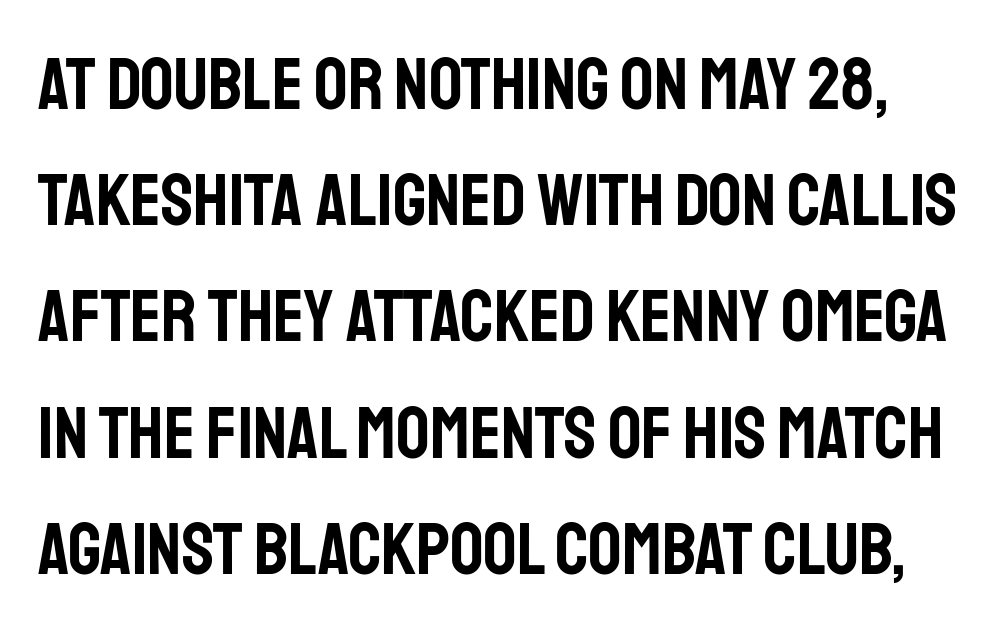
Q: Is the text italic (slanted)? A: No, it is upright.
Q: Is the typeface a serif or a sans-serif typeface? A: Sans-serif.
Q: Is the text underlined? A: No.
Q: Is the spacing between letters normal or unusually wide? A: Normal.
Q: Is the spacing between lines tight, normal or loose? A: Normal.
Q: Width (condensed, normal, or wide)? A: Condensed.
Q: Stroke contrast? A: Low.
Q: x-height? A: Large.
Q: Monospaced? A: No.
